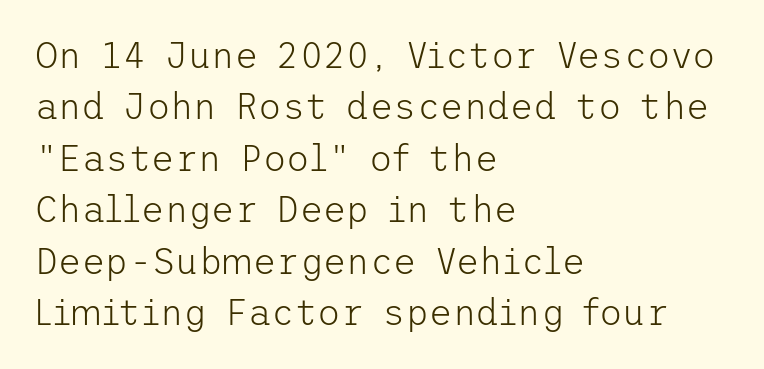
Q: Is the text bold? A: No.
Q: Is the text italic (slanted)? A: No, it is upright.
Q: Is the typeface a serif or a sans-serif typeface? A: Sans-serif.
Q: Is the text underlined? A: No.
Q: How is the paragraph aligned? A: Left-aligned.
Q: Is the spacing between letters normal or unusually wide? A: Normal.
Q: Is the spacing between lines tight, normal or loose? A: Normal.
Q: Width (condensed, normal, or wide)? A: Normal.
Q: Stroke contrast? A: Low.
Q: x-height? A: Medium.
